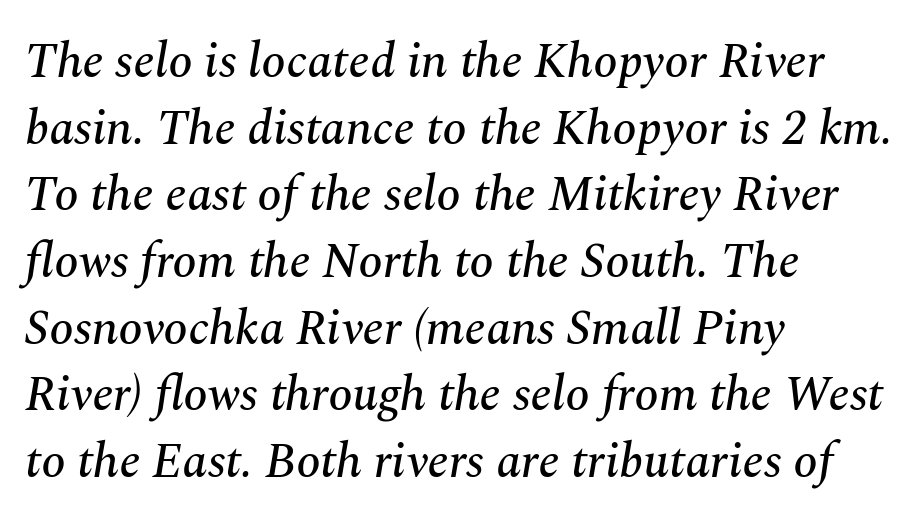
{"serif": "yes", "italic": "yes", "lean": "right", "slant_degrees": 10, "width": "normal", "stroke_contrast": "medium", "x_height": "medium", "monospaced": "no", "underline": "no", "align": "left", "line_spacing": "normal", "line_spacing_ratio": 1.36, "letter_spacing": "normal", "letter_spacing_em": 0.0, "glyph_px": 49}
